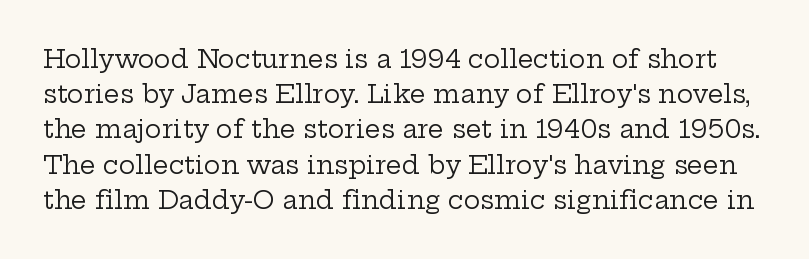
The image shows 25 px text type, upright; set normal line spacing (1.41x), normal letter spacing, not underlined.
